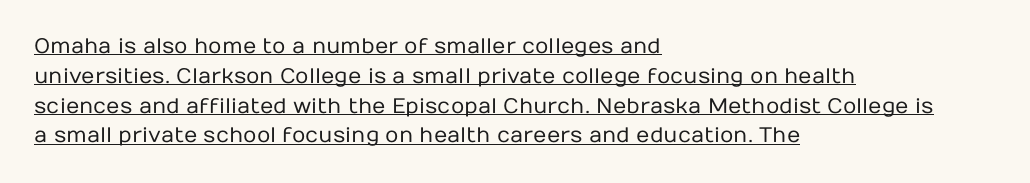
Q: Is the text bold? A: No.
Q: Is the text italic (slanted)? A: No, it is upright.
Q: Is the text underlined? A: Yes.
Q: How is the paragraph aligned? A: Left-aligned.
Q: Is the spacing between letters normal or unusually wide? A: Normal.
Q: Is the spacing between lines tight, normal or loose? A: Normal.
